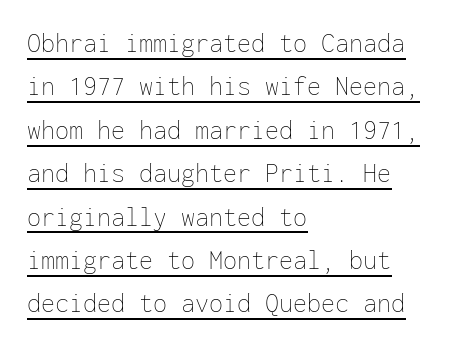
Looks like someone drew a line under every word here. The passage shown is typed in a monospace face where columns stay perfectly aligned. This sample uses plain, unmodified letter spacing. It's the straight-up-and-down kind of type. Short and long lines alike share a common starting point at left. The letters look calm and open, with moderate or lighter stems.
